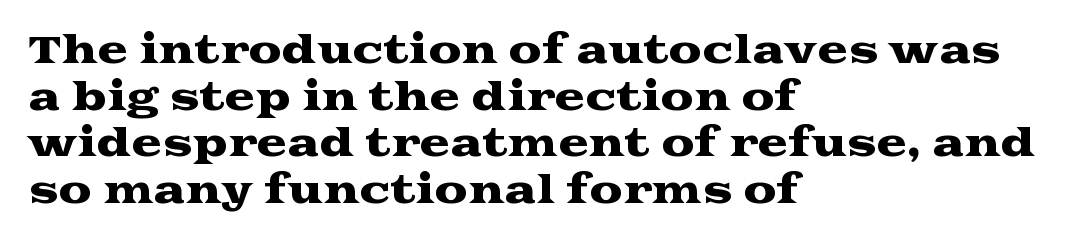
The image shows 37 px wide serif type, upright; set left-aligned, normal line spacing (1.26x), normal letter spacing, not underlined; medium stroke contrast and a medium x-height.
